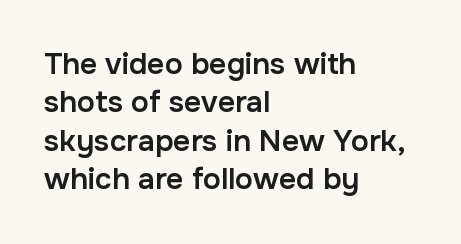
The image shows 30 px semibold sans-serif type, upright; set left-aligned, normal line spacing (1.28x), normal letter spacing, not underlined; low stroke contrast and a medium x-height.
